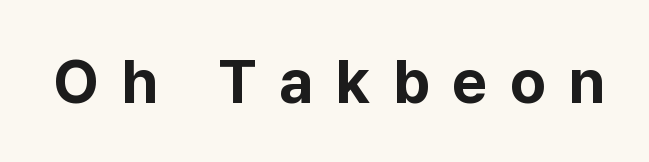
{"serif": "no", "italic": "no", "bold": "yes", "weight": "bold", "width": "normal", "stroke_contrast": "low", "x_height": "medium", "monospaced": "no", "underline": "no", "letter_spacing": "wide", "letter_spacing_em": 0.37, "glyph_px": 61}
